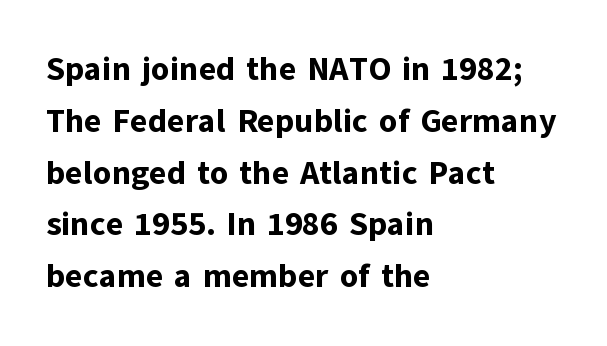
The image shows 33 px bold sans-serif type, upright; set left-aligned, normal line spacing (1.57x), normal letter spacing, not underlined; low stroke contrast and a medium x-height.
